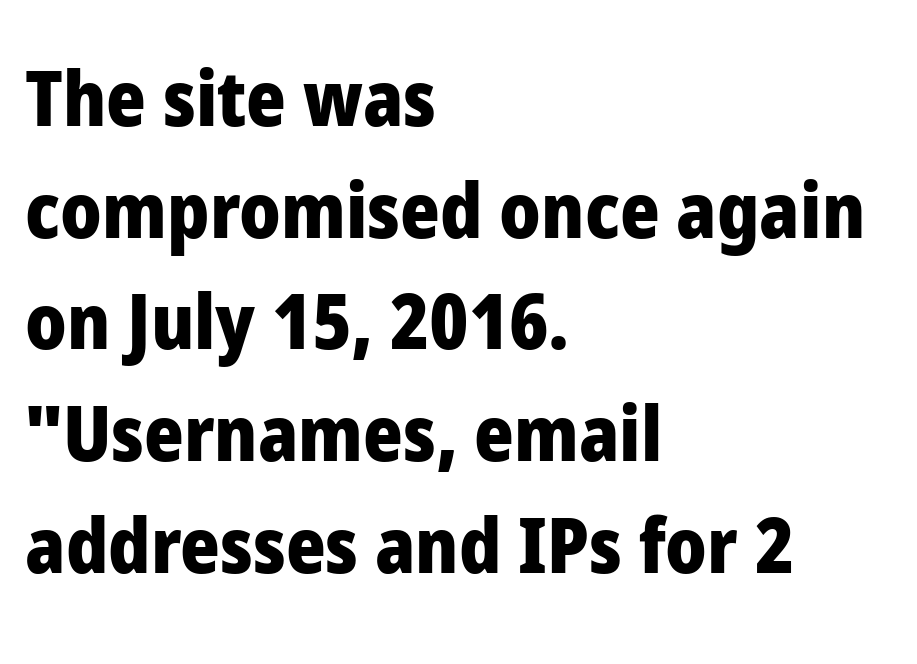
{"serif": "no", "italic": "no", "bold": "yes", "weight": "heavy", "width": "normal", "stroke_contrast": "low", "x_height": "medium", "monospaced": "no", "underline": "no", "align": "left", "line_spacing": "normal", "line_spacing_ratio": 1.47, "letter_spacing": "normal", "letter_spacing_em": 0.0, "glyph_px": 76}
